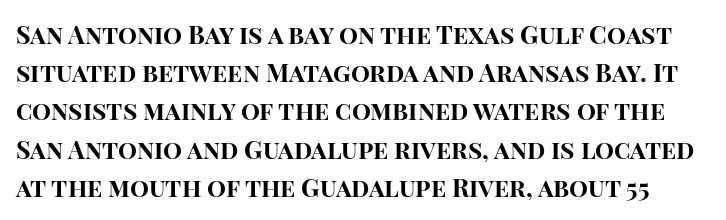
Check the space under the baseline: it is left empty. Students, note that the glyphs here touch the page at normal intervals. This sample uses an upright cut, with every glyph sitting square on the baseline. Baseline-to-baseline distance is the conventional proportion of letter height. What weight is shown? A full bold with thick strokes.
